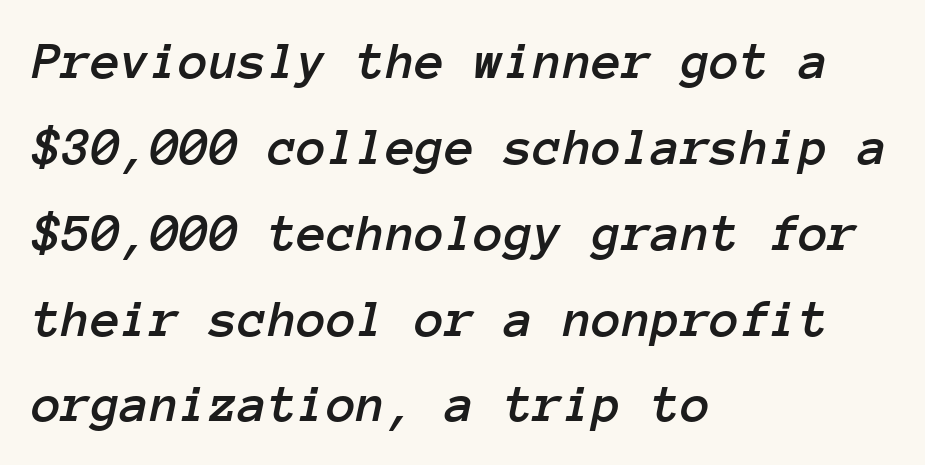
The image shows 54 px text type, italic (leaning right), monospaced; set left-aligned, normal line spacing (1.59x), normal letter spacing, not underlined; low stroke contrast and a medium x-height.
